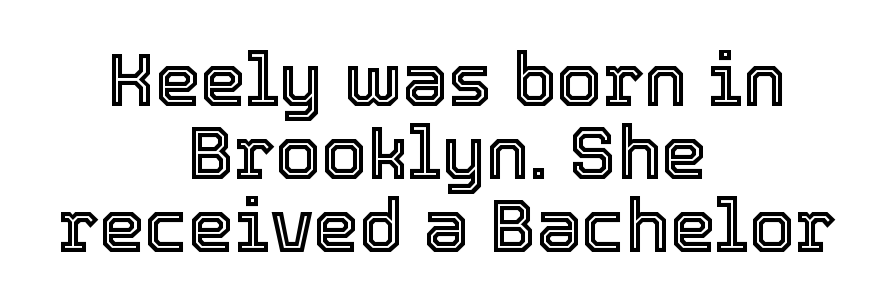
{"italic": "no", "width": "normal", "x_height": "medium", "monospaced": "no", "underline": "no", "align": "center", "line_spacing": "tight", "line_spacing_ratio": 1.0, "letter_spacing": "normal", "letter_spacing_em": 0.0, "glyph_px": 73}
